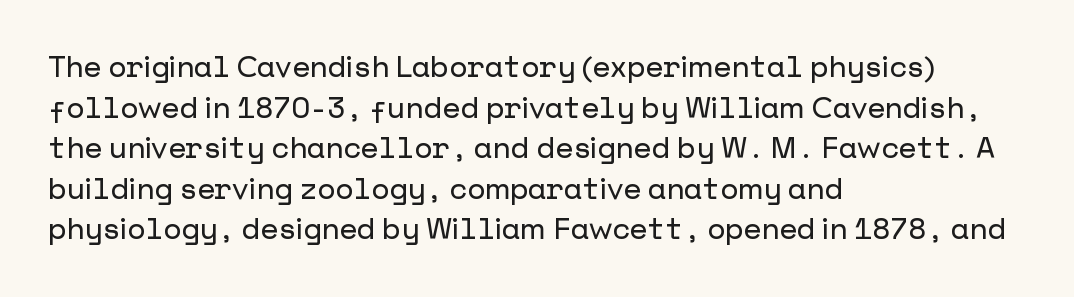
Q: Is the text italic (slanted)? A: No, it is upright.
Q: Is the typeface a serif or a sans-serif typeface? A: Sans-serif.
Q: Is the text underlined? A: No.
Q: How is the paragraph aligned? A: Left-aligned.
Q: Is the spacing between letters normal or unusually wide? A: Normal.
Q: Is the spacing between lines tight, normal or loose? A: Normal.
Q: Width (condensed, normal, or wide)? A: Normal.
Q: Stroke contrast? A: Low.
Q: x-height? A: Medium.
